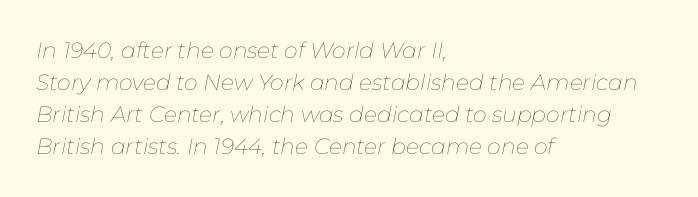
Q: Is the text bold? A: No.
Q: Is the text italic (slanted)? A: Yes, it leans right by about 11 degrees.
Q: Is the text underlined? A: No.
Q: How is the paragraph aligned? A: Left-aligned.
Q: Is the spacing between letters normal or unusually wide? A: Normal.
Q: Is the spacing between lines tight, normal or loose? A: Normal.
